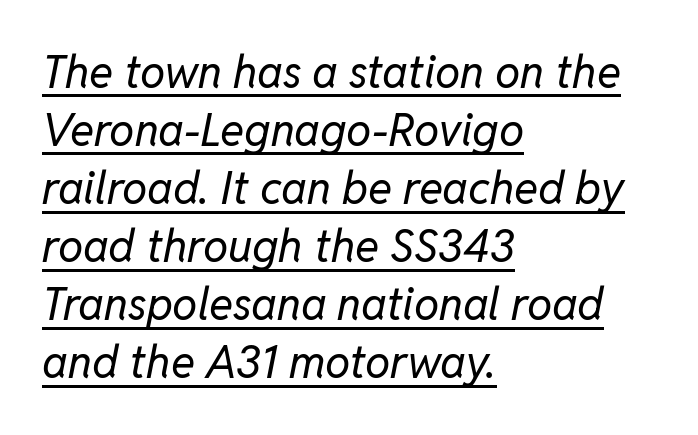
Q: Is the text bold? A: No.
Q: Is the text italic (slanted)? A: Yes, it leans right by about 11 degrees.
Q: Is the text underlined? A: Yes.
Q: How is the paragraph aligned? A: Left-aligned.
Q: Is the spacing between letters normal or unusually wide? A: Normal.
Q: Is the spacing between lines tight, normal or loose? A: Normal.
Q: Width (condensed, normal, or wide)? A: Normal.
Q: Stroke contrast? A: Low.
Q: x-height? A: Medium.
Q: Monospaced? A: No.
